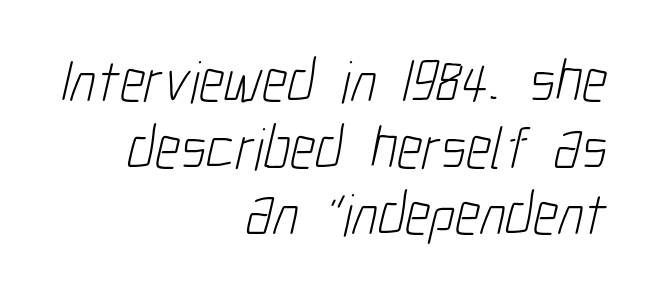
{"serif": "no", "bold": "no", "weight": "light", "width": "condensed", "stroke_contrast": "low", "x_height": "medium", "monospaced": "no", "underline": "no", "align": "right", "line_spacing": "tight", "line_spacing_ratio": 1.11, "letter_spacing": "normal", "letter_spacing_em": 0.0, "glyph_px": 60}
